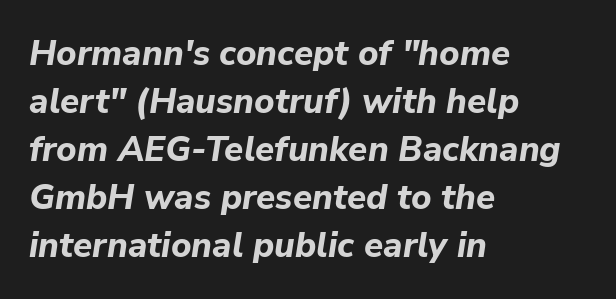
{"italic": "yes", "lean": "right", "slant_degrees": 9, "bold": "yes", "weight": "bold", "width": "normal", "stroke_contrast": "low", "x_height": "medium", "monospaced": "no", "underline": "no", "align": "left", "line_spacing": "normal", "line_spacing_ratio": 1.37, "letter_spacing": "normal", "letter_spacing_em": 0.0, "glyph_px": 35}
